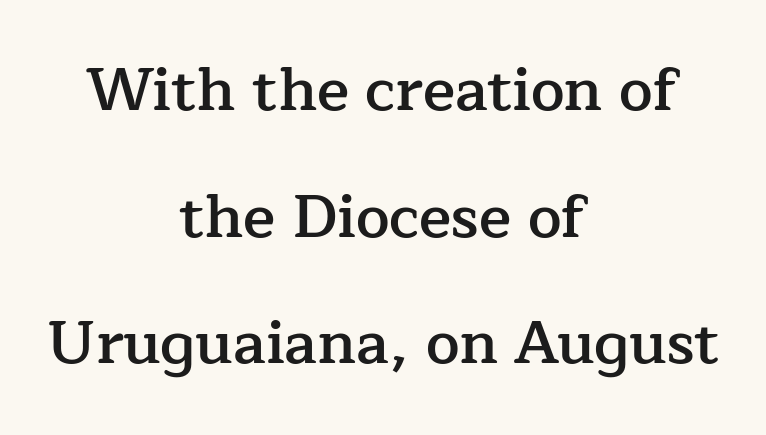
{"serif": "yes", "italic": "no", "bold": "semi", "weight": "semibold", "width": "normal", "stroke_contrast": "low", "x_height": "medium", "monospaced": "no", "underline": "no", "align": "center", "line_spacing": "loose", "line_spacing_ratio": 2.11, "letter_spacing": "normal", "letter_spacing_em": 0.0, "glyph_px": 60}
